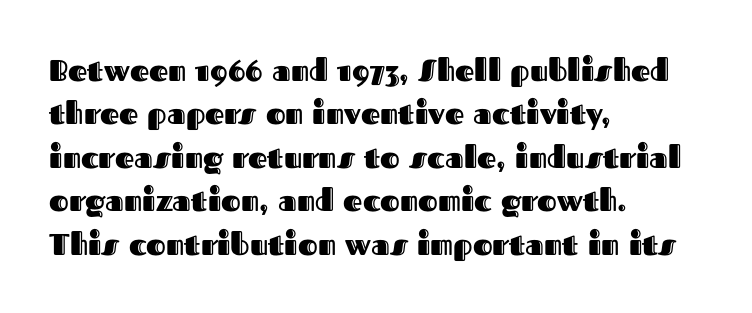
The image shows 30 px text type, upright; set left-aligned, normal line spacing (1.45x), normal letter spacing, not underlined; a medium x-height.
